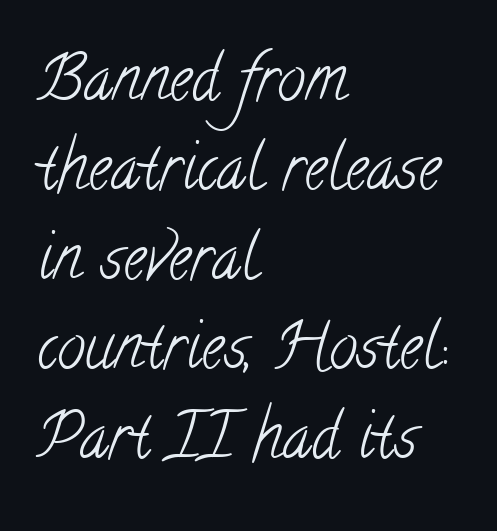
Normally led — the rows are evenly, conventionally spaced. Stem width sits at or under what a default text font uses. The letters advance in unequal steps, a hallmark of proportional type. The glyphs are unaccompanied by any horizontal stroke below them. Standard letterfit; no display-style spreading of the glyphs.
